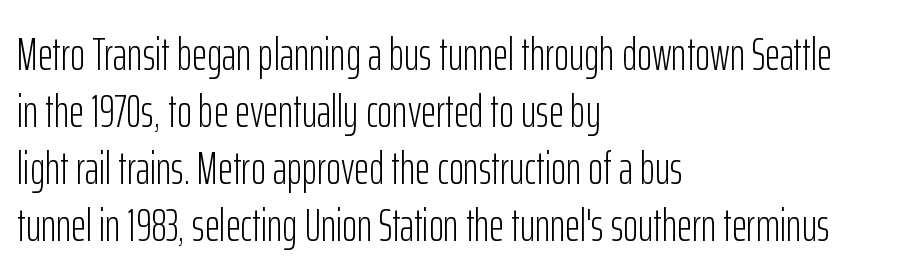
{"serif": "no", "italic": "no", "bold": "no", "weight": "light", "width": "condensed", "stroke_contrast": "low", "x_height": "medium", "monospaced": "no", "underline": "no", "align": "left", "line_spacing_ratio": 1.24, "letter_spacing": "normal", "letter_spacing_em": 0.0, "glyph_px": 46}
